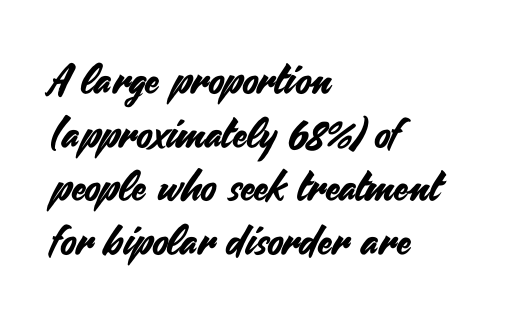
Q: Is the text italic (slanted)? A: Yes.
Q: Is the typeface a serif or a sans-serif typeface? A: Sans-serif.
Q: Is the text underlined? A: No.
Q: How is the paragraph aligned? A: Left-aligned.
Q: Is the spacing between letters normal or unusually wide? A: Normal.
Q: Is the spacing between lines tight, normal or loose? A: Normal.
Q: Width (condensed, normal, or wide)? A: Normal.
Q: Stroke contrast? A: Medium.
Q: x-height? A: Small.
Q: Monospaced? A: No.
